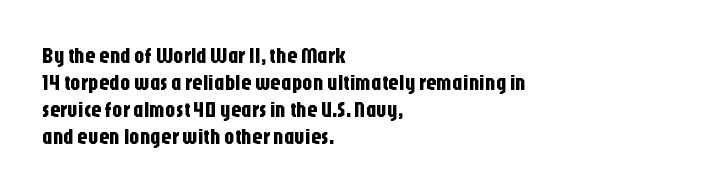
The image shows 21 px text type, upright; set left-aligned, normal line spacing (1.29x), normal letter spacing, not underlined.
